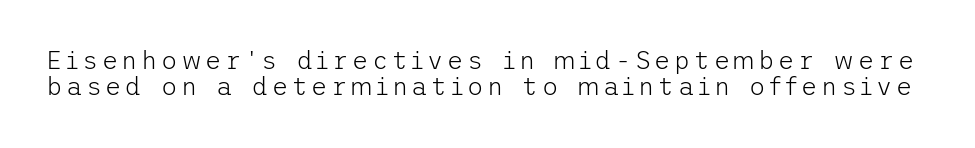
Q: Is the text bold? A: No.
Q: Is the text italic (slanted)? A: No, it is upright.
Q: Is the text underlined? A: No.
Q: Is the spacing between lines tight, normal or loose? A: Tight.
